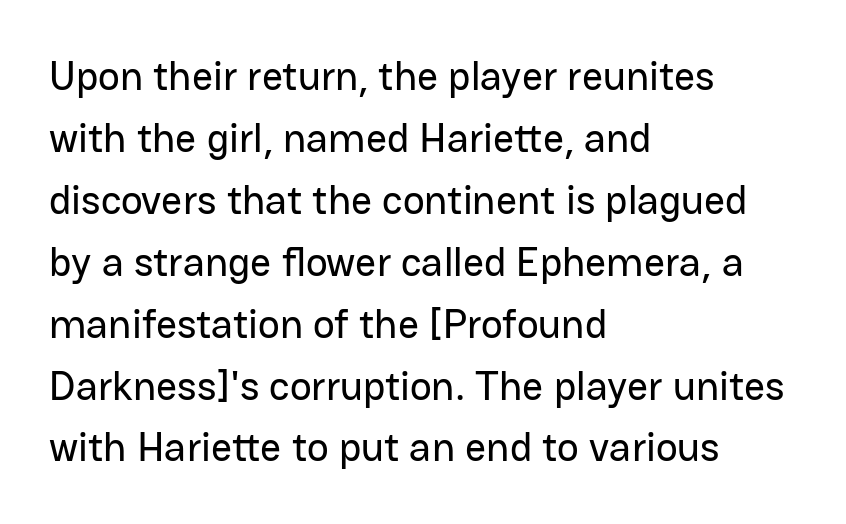
How are the letters spaced? Ordinarily, with no added tracking. A typesetter would call this leading conventional body-copy spacing. Just letters on the line, the space beneath them empty. The face used here is a sans, in the tradition of grotesques and geometrics. The passage shown is typed in a proportional face where columns would drift. Posture: straight, roman, zero tilt.
